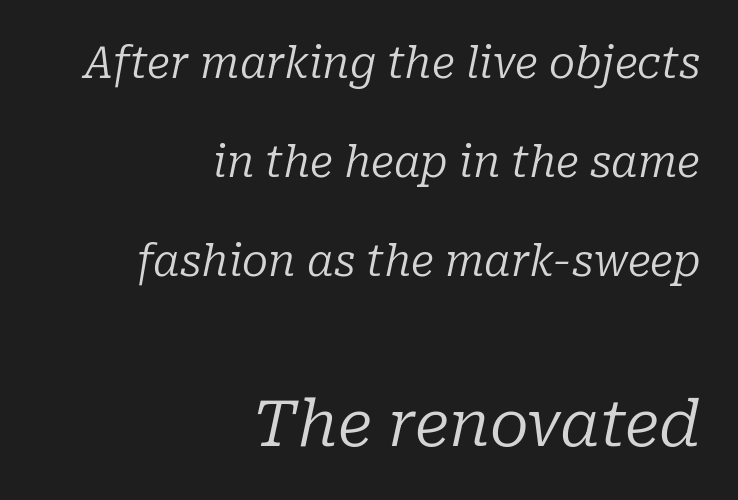
{"serif": "yes", "italic": "yes", "lean": "right", "slant_degrees": 10, "bold": "no", "weight": "regular", "width": "normal", "stroke_contrast": "low", "x_height": "medium", "monospaced": "no", "underline": "no", "align": "right", "line_spacing": "loose", "line_spacing_ratio": 2.3, "letter_spacing": "normal", "letter_spacing_em": 0.0, "larger_block": "second", "size_ratio": 1.49, "glyph_px": 64}
